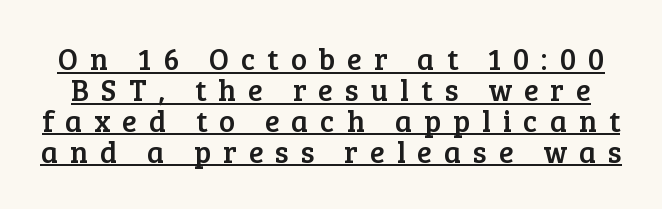
Q: Is the text italic (slanted)? A: No, it is upright.
Q: Is the typeface a serif or a sans-serif typeface? A: Serif.
Q: Is the text underlined? A: Yes.
Q: Is the spacing between letters normal or unusually wide? A: Unusually wide.
Q: Is the spacing between lines tight, normal or loose? A: Tight.
Q: Width (condensed, normal, or wide)? A: Normal.
Q: Stroke contrast? A: Low.
Q: x-height? A: Medium.
Q: Monospaced? A: No.
